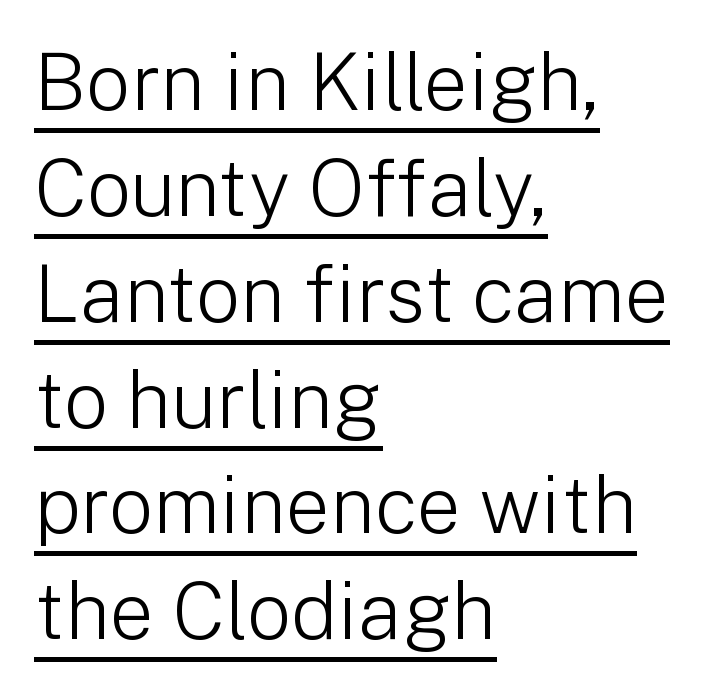
Q: Is the text bold? A: No.
Q: Is the text italic (slanted)? A: No, it is upright.
Q: Is the typeface a serif or a sans-serif typeface? A: Sans-serif.
Q: Is the text underlined? A: Yes.
Q: How is the paragraph aligned? A: Left-aligned.
Q: Is the spacing between letters normal or unusually wide? A: Normal.
Q: Is the spacing between lines tight, normal or loose? A: Normal.
Q: Width (condensed, normal, or wide)? A: Normal.
Q: Stroke contrast? A: Low.
Q: x-height? A: Medium.
Q: Monospaced? A: No.
